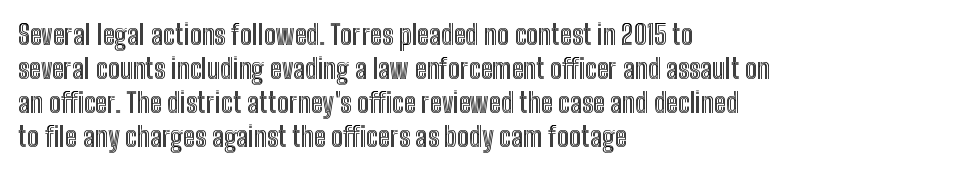
This sample uses plain, unmodified letter spacing. The setting favours the left margin, as ordinary paragraphs usually do. Does the lettering tilt? It doesn't — this is upright. Is there much room between lines? A standard amount, neither cramped nor airy.
